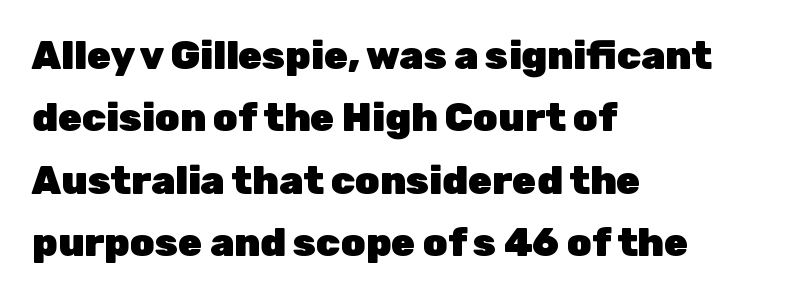
Q: Is the text bold? A: Yes.
Q: Is the text italic (slanted)? A: No, it is upright.
Q: Is the typeface a serif or a sans-serif typeface? A: Sans-serif.
Q: Is the text underlined? A: No.
Q: How is the paragraph aligned? A: Left-aligned.
Q: Is the spacing between letters normal or unusually wide? A: Normal.
Q: Is the spacing between lines tight, normal or loose? A: Normal.
Q: Width (condensed, normal, or wide)? A: Normal.
Q: Stroke contrast? A: Low.
Q: x-height? A: Medium.
Q: Monospaced? A: No.
